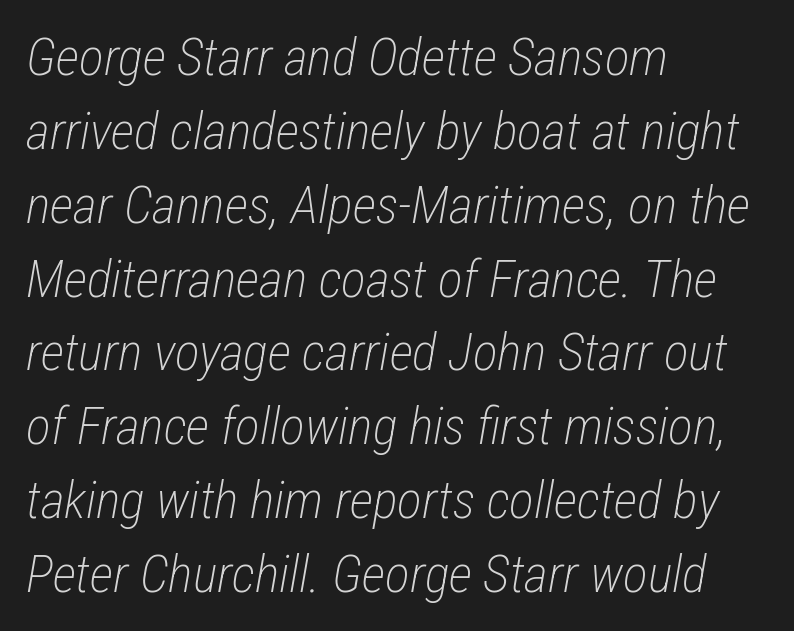
Q: Is the text bold? A: No.
Q: Is the text italic (slanted)? A: Yes, it leans right by about 12 degrees.
Q: Is the text underlined? A: No.
Q: How is the paragraph aligned? A: Left-aligned.
Q: Is the spacing between letters normal or unusually wide? A: Normal.
Q: Is the spacing between lines tight, normal or loose? A: Normal.
Q: Width (condensed, normal, or wide)? A: Condensed.
Q: Stroke contrast? A: Low.
Q: x-height? A: Medium.
Q: Monospaced? A: No.
